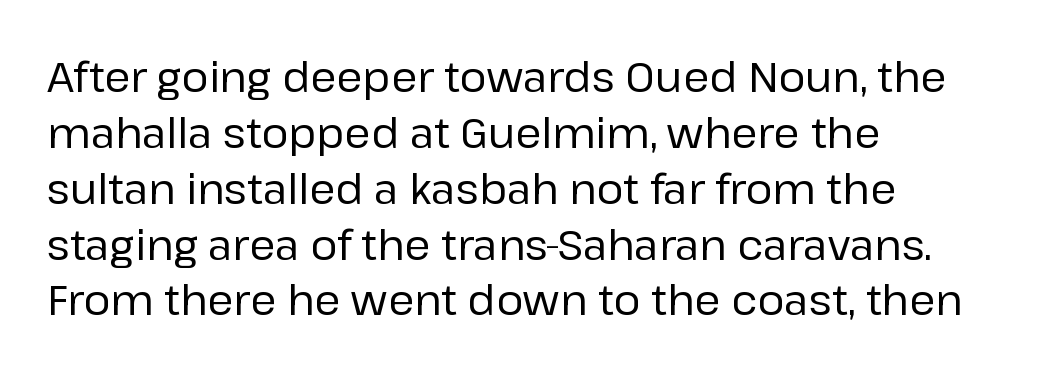
Q: Is the text bold? A: No.
Q: Is the text italic (slanted)? A: No, it is upright.
Q: Is the typeface a serif or a sans-serif typeface? A: Sans-serif.
Q: Is the text underlined? A: No.
Q: How is the paragraph aligned? A: Left-aligned.
Q: Is the spacing between letters normal or unusually wide? A: Normal.
Q: Is the spacing between lines tight, normal or loose? A: Normal.
Q: Width (condensed, normal, or wide)? A: Normal.
Q: Stroke contrast? A: Low.
Q: x-height? A: Medium.
Q: Monospaced? A: No.
